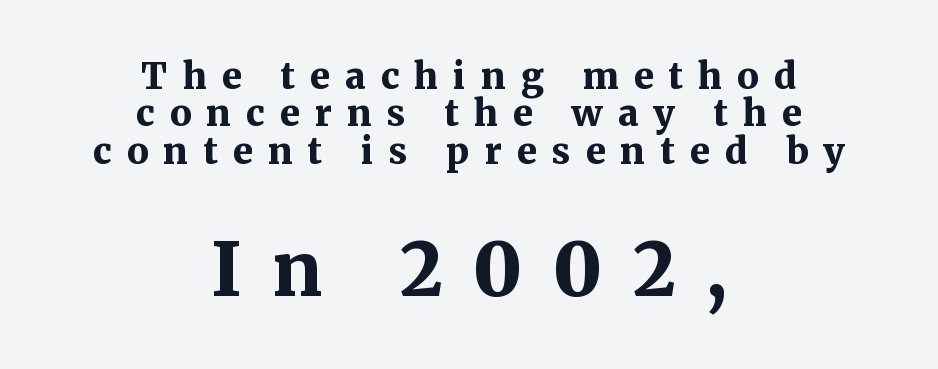
Q: Is the text bold? A: Yes.
Q: Is the text italic (slanted)? A: No, it is upright.
Q: Is the typeface a serif or a sans-serif typeface? A: Serif.
Q: Is the text underlined? A: No.
Q: How is the paragraph aligned? A: Centered.
Q: Is the spacing between letters normal or unusually wide? A: Unusually wide.
Q: Is the spacing between lines tight, normal or loose? A: Tight.
Q: Which block of text is set in a larger size, the first (top) or the second (bottom)? A: The second (bottom) one.
Q: Width (condensed, normal, or wide)? A: Normal.
Q: Stroke contrast? A: Medium.
Q: x-height? A: Medium.
Q: Monospaced? A: No.
